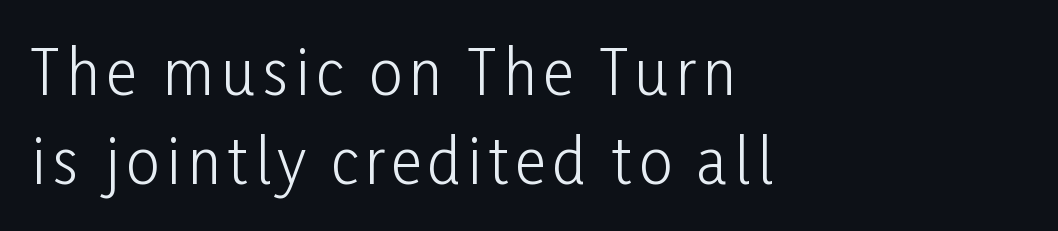
Q: Is the text bold? A: No.
Q: Is the text italic (slanted)? A: No, it is upright.
Q: Is the typeface a serif or a sans-serif typeface? A: Sans-serif.
Q: Is the text underlined? A: No.
Q: How is the paragraph aligned? A: Left-aligned.
Q: Is the spacing between lines tight, normal or loose? A: Normal.
Q: Width (condensed, normal, or wide)? A: Condensed.
Q: Stroke contrast? A: Low.
Q: x-height? A: Medium.
Q: Monospaced? A: No.
